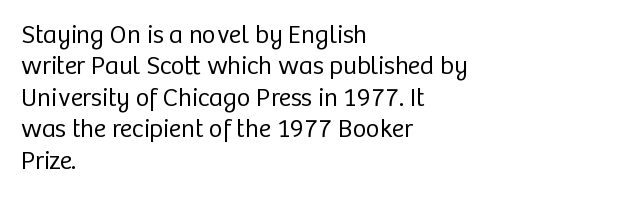
Q: Is the text bold? A: No.
Q: Is the text italic (slanted)? A: No, it is upright.
Q: Is the text underlined? A: No.
Q: How is the paragraph aligned? A: Left-aligned.
Q: Is the spacing between letters normal or unusually wide? A: Normal.
